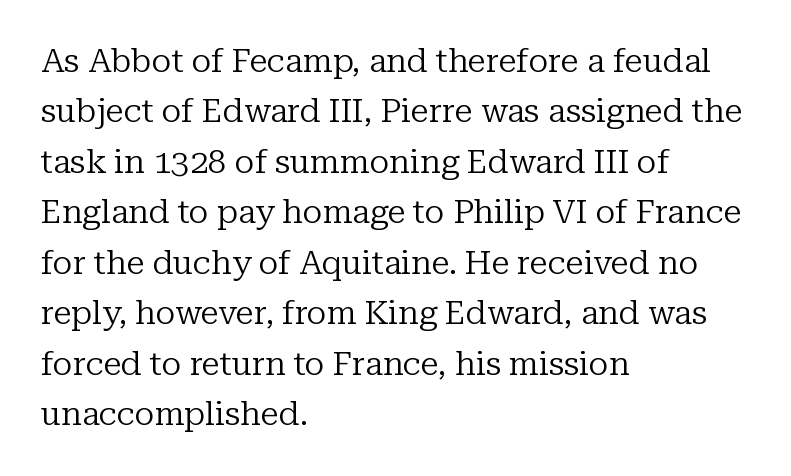
Q: Is the text bold? A: No.
Q: Is the text italic (slanted)? A: No, it is upright.
Q: Is the typeface a serif or a sans-serif typeface? A: Serif.
Q: Is the text underlined? A: No.
Q: How is the paragraph aligned? A: Left-aligned.
Q: Is the spacing between letters normal or unusually wide? A: Normal.
Q: Is the spacing between lines tight, normal or loose? A: Normal.
Q: Width (condensed, normal, or wide)? A: Normal.
Q: Stroke contrast? A: Low.
Q: x-height? A: Medium.
Q: Monospaced? A: No.
